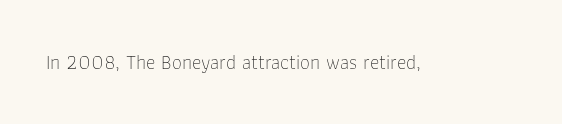
{"italic": "no", "bold": "no", "underline": "no", "letter_spacing": "normal", "letter_spacing_em": 0.0, "glyph_px": 20}
